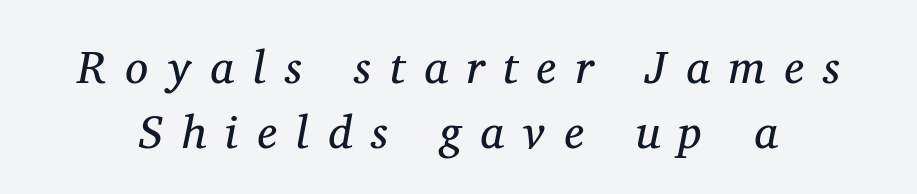
Q: Is the text bold? A: No.
Q: Is the text italic (slanted)? A: Yes, it leans right by about 11 degrees.
Q: Is the typeface a serif or a sans-serif typeface? A: Serif.
Q: Is the text underlined? A: No.
Q: Is the spacing between letters normal or unusually wide? A: Unusually wide.
Q: Is the spacing between lines tight, normal or loose? A: Normal.
Q: Width (condensed, normal, or wide)? A: Normal.
Q: Stroke contrast? A: Medium.
Q: x-height? A: Medium.
Q: Monospaced? A: No.
